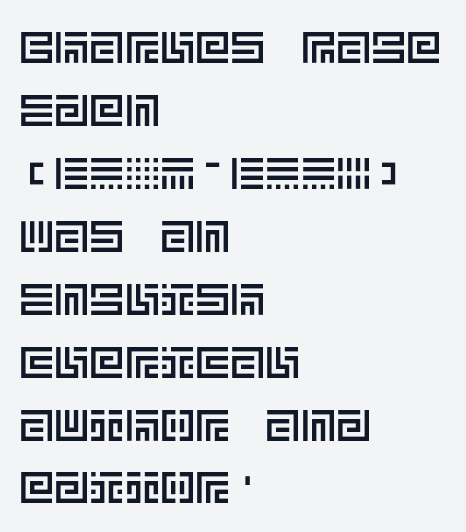
The image shows 44 px text type, upright; set left-aligned, normal line spacing (1.43x), normal letter spacing, not underlined; a large x-height.
